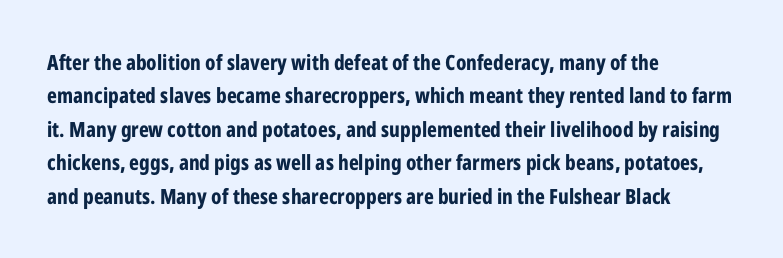
The image shows 21 px bold type, upright; set left-aligned, normal line spacing (1.59x), normal letter spacing, not underlined.
